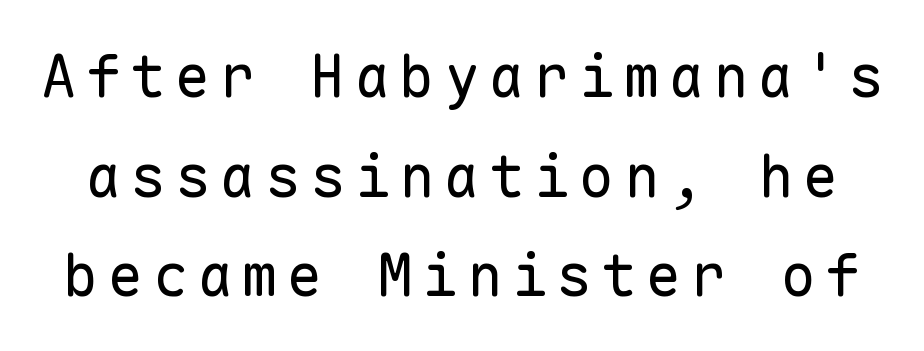
These glyphs show unthickened strokes, regular width or finer. Anything drawn beneath the words? Only blank space. Whoever set this chose a conventional vertical rhythm. The letters march in equal steps, a hallmark of fixed-pitch type. Unlike a traditional serif, this face leaves its strokes unadorned.
